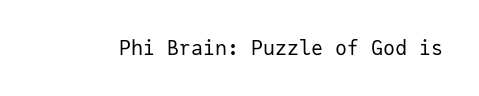
Q: Is the text bold? A: No.
Q: Is the text italic (slanted)? A: No, it is upright.
Q: Is the text underlined? A: No.
Q: Is the spacing between letters normal or unusually wide? A: Normal.
